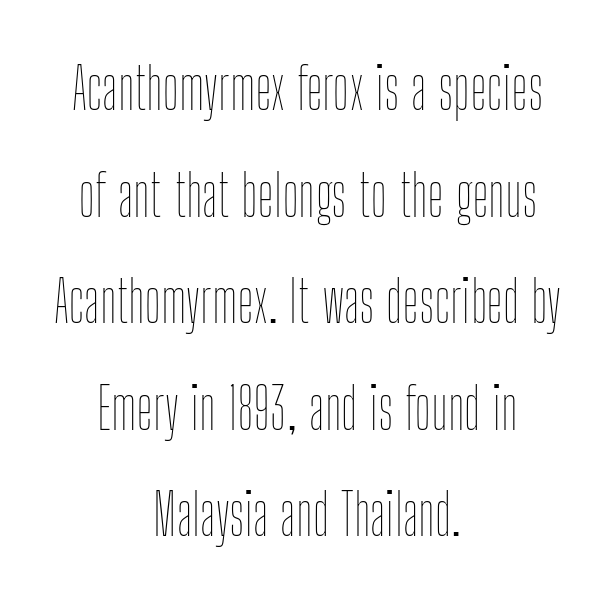
The rendering keeps characters at their native spacing. This rendering features lettering with no underline. A typesetter would call this proportional, since set widths differ per character. The typeface has the unassuming heft of standard copy or less. Is the block centered? Yes — each line is placed symmetrically about the middle. Tall strokes in this sample are plumb rather than angled.
